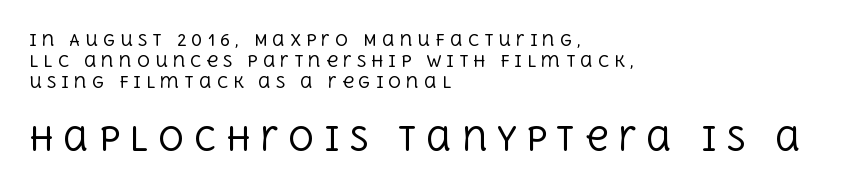
{"serif": "yes", "italic": "no", "bold": "no", "weight": "regular", "width": "normal", "x_height": "large", "monospaced": "no", "underline": "no", "align": "left", "line_spacing": "normal", "line_spacing_ratio": 1.32, "letter_spacing": "wide", "letter_spacing_em": 0.3, "larger_block": "second", "size_ratio": 2.0, "glyph_px": 32}
